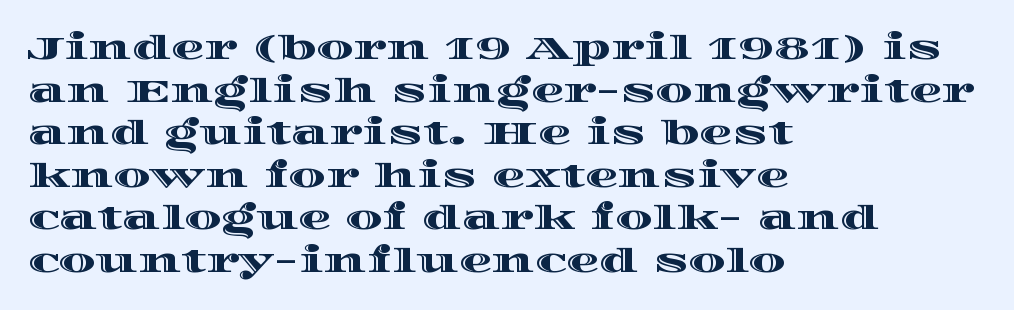
{"italic": "no", "width": "wide", "x_height": "large", "monospaced": "no", "underline": "no", "align": "left", "line_spacing": "normal", "line_spacing_ratio": 1.29, "letter_spacing": "normal", "letter_spacing_em": 0.0, "glyph_px": 33}
